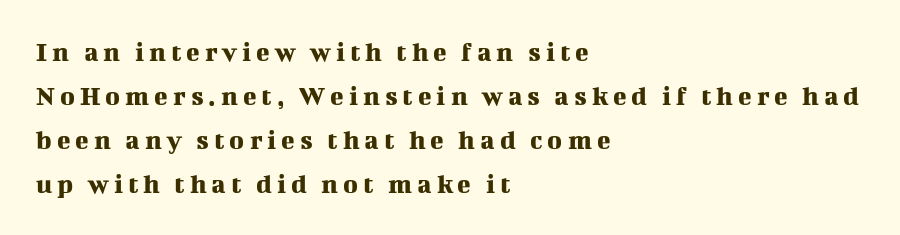
{"serif": "yes", "italic": "no", "width": "normal", "stroke_contrast": "medium", "x_height": "medium", "monospaced": "no", "underline": "no", "align": "left", "line_spacing": "normal", "line_spacing_ratio": 1.57, "glyph_px": 28}
